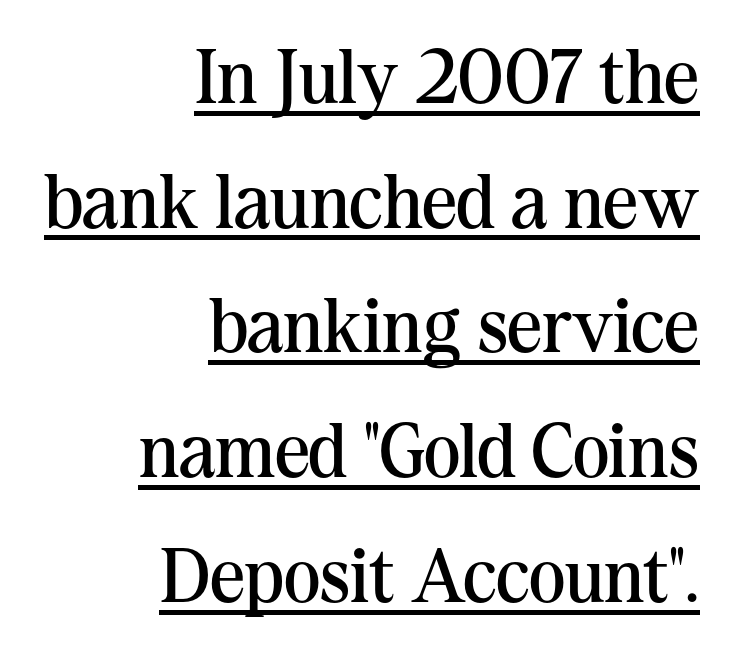
{"serif": "yes", "italic": "no", "bold": "no", "weight": "regular", "width": "normal", "stroke_contrast": "medium", "x_height": "medium", "monospaced": "no", "underline": "yes", "align": "right", "line_spacing": "normal", "line_spacing_ratio": 1.62, "letter_spacing": "normal", "letter_spacing_em": 0.0, "glyph_px": 77}
